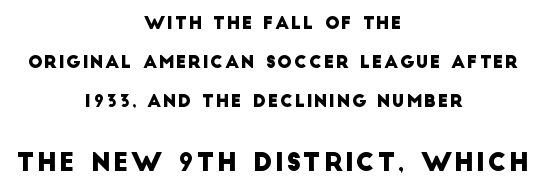
Each row of text sits above clean, open space. Line starts and ends both wander, symmetrically. Is there much room between lines? Yes — plenty of vertical air separates them. Bigger letters appear in the bottom chunk; the top chunk is reduced.
